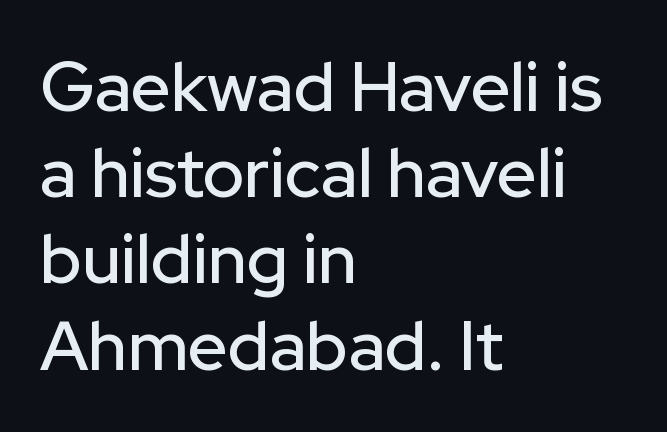
The image shows 69 px sans-serif type, upright; set left-aligned, normal line spacing (1.25x), normal letter spacing, not underlined; low stroke contrast and a medium x-height.
